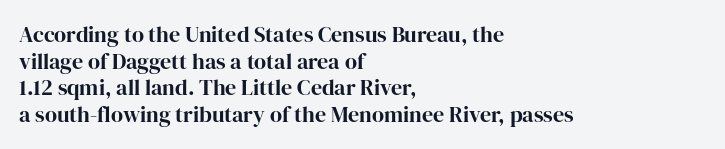
Q: Is the text bold? A: Yes.
Q: Is the text italic (slanted)? A: No, it is upright.
Q: Is the text underlined? A: No.
Q: How is the paragraph aligned? A: Left-aligned.
Q: Is the spacing between letters normal or unusually wide? A: Normal.
